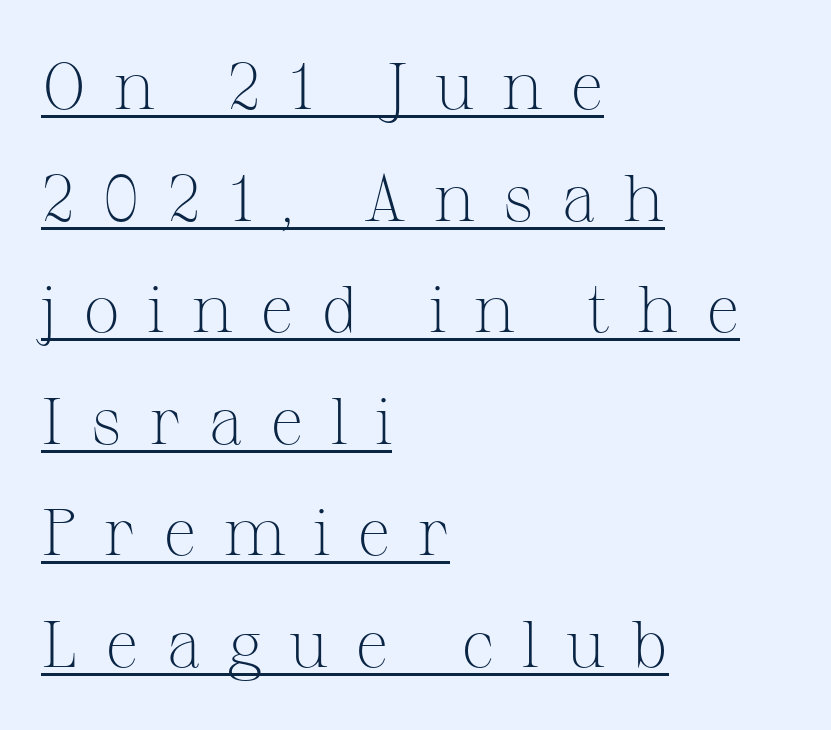
The image shows 66 px light serif type, upright; set left-aligned, normal line spacing (1.69x), unusually wide letter spacing (+0.41 em), underlined; medium stroke contrast and a medium x-height.
